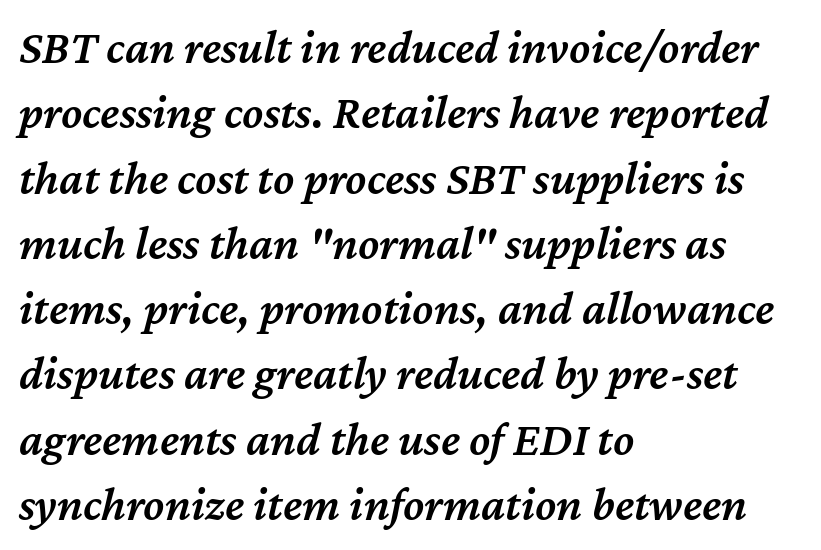
{"italic": "yes", "lean": "right", "slant_degrees": 12, "bold": "semi", "weight": "semibold", "width": "normal", "stroke_contrast": "medium", "x_height": "medium", "monospaced": "no", "underline": "no", "align": "left", "line_spacing": "normal", "line_spacing_ratio": 1.36, "letter_spacing": "normal", "letter_spacing_em": 0.0, "glyph_px": 48}
